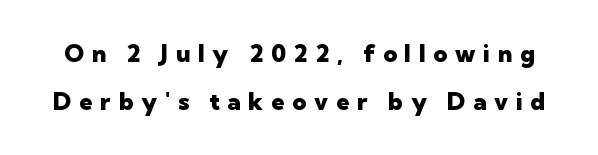
Weight check: bold — yes, fully. Horizontal bands of white between lines are thick stripes. The space beneath each line is pristine and unruled. What stands out about the letter spacing? Its width — letters are far apart. Posture: straight, roman, zero tilt.
